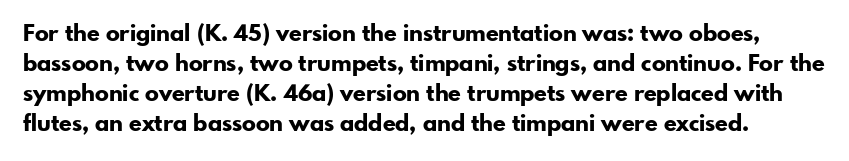
Q: Is the text bold? A: Yes.
Q: Is the text italic (slanted)? A: No, it is upright.
Q: Is the text underlined? A: No.
Q: Is the spacing between letters normal or unusually wide? A: Normal.
Q: Is the spacing between lines tight, normal or loose? A: Normal.
